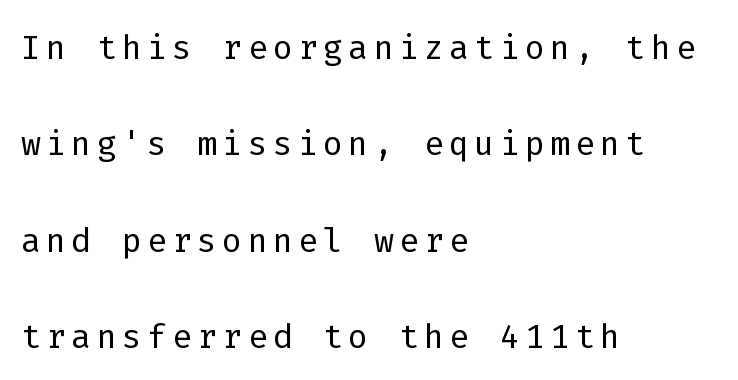
{"serif": "no", "italic": "no", "bold": "no", "weight": "light", "width": "normal", "stroke_contrast": "low", "x_height": "medium", "monospaced": "yes", "underline": "no", "align": "left", "line_spacing": "loose", "line_spacing_ratio": 2.05, "glyph_px": 47}
